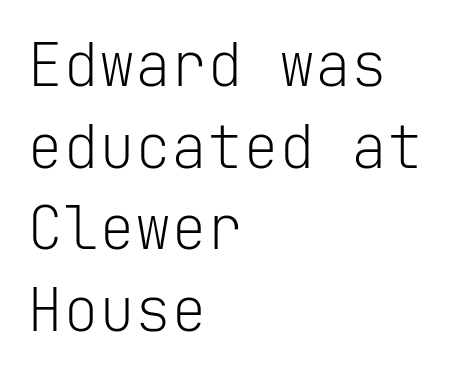
{"serif": "no", "italic": "no", "bold": "no", "weight": "light", "width": "normal", "stroke_contrast": "low", "x_height": "medium", "monospaced": "yes", "underline": "no", "align": "left", "line_spacing": "normal", "line_spacing_ratio": 1.36, "letter_spacing": "normal", "letter_spacing_em": 0.0, "glyph_px": 60}
